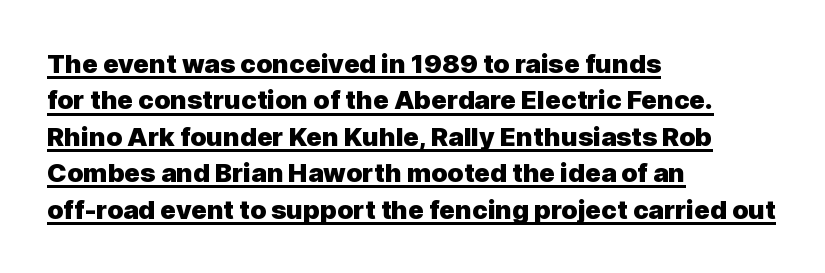
Layout note: lines flush left. Thick stems and heavy bowls — unmistakably bold. Between one letter and the next there's only the usual sliver of space. Each line of the rendering has a horizontal stroke beneath the glyphs. Students, observe: this is what conventionally led text looks like. This is roman type, the default non-slanted kind.
